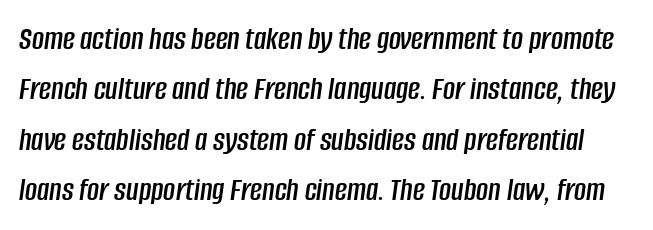
Leading matches the norm, producing a regular column. These lines were composed using italics. Here the glyphs are tracked normally, forming tight word shapes. A clean baseline with only descenders dipping below it. These lines are rendered in a variable-pitch font.
